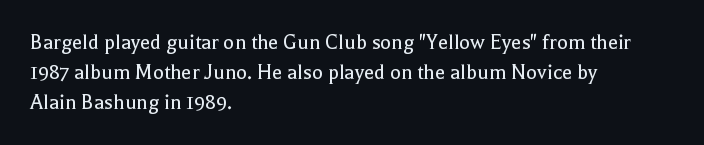
The lines are quadded left. The font sits on the lighter half of the weight spectrum, regular included. Tracking here is standard; glyphs follow each other at the usual distance. Italic? Not at all — the glyphs are vertical. Rule under the text: the space is simply empty.
